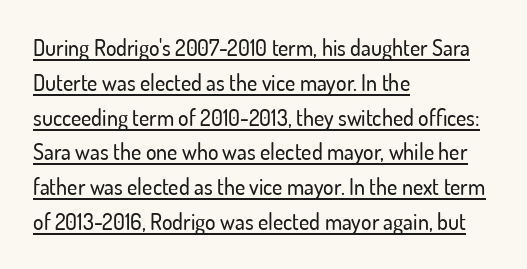
Q: Is the text italic (slanted)? A: No, it is upright.
Q: Is the text underlined? A: Yes.
Q: How is the paragraph aligned? A: Left-aligned.
Q: Is the spacing between letters normal or unusually wide? A: Normal.
Q: Is the spacing between lines tight, normal or loose? A: Normal.
